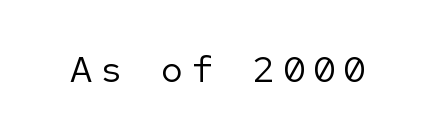
Q: Is the text bold? A: No.
Q: Is the text italic (slanted)? A: No, it is upright.
Q: Is the typeface a serif or a sans-serif typeface? A: Sans-serif.
Q: Is the text underlined? A: No.
Q: Is the spacing between letters normal or unusually wide? A: Unusually wide.
Q: Width (condensed, normal, or wide)? A: Normal.
Q: Stroke contrast? A: Low.
Q: x-height? A: Medium.
